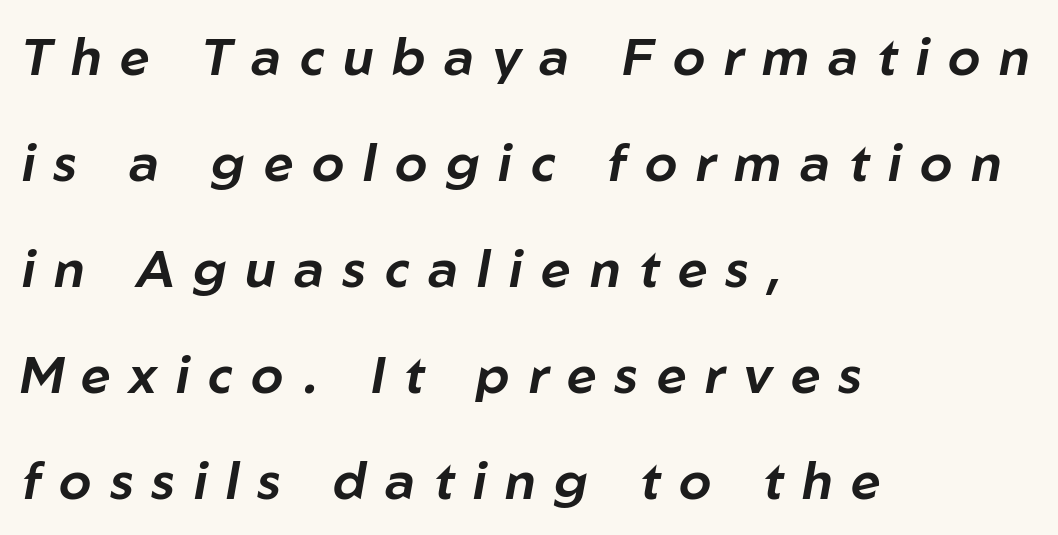
{"italic": "yes", "lean": "right", "slant_degrees": 10, "width": "normal", "stroke_contrast": "low", "x_height": "medium", "monospaced": "no", "underline": "no", "align": "left", "line_spacing": "loose", "line_spacing_ratio": 2.04, "letter_spacing": "wide", "letter_spacing_em": 0.36, "glyph_px": 52}
